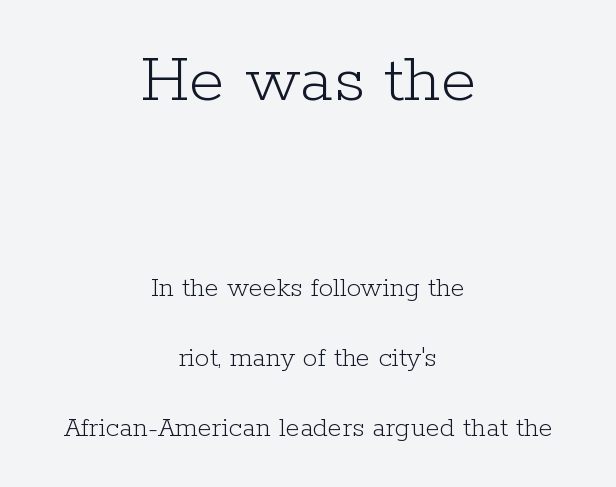
The image shows 72 px light serif type, upright; set centered, loose line spacing (2.41x), normal letter spacing, not underlined; the first (top) block is 2.48x larger; low stroke contrast and a medium x-height.
